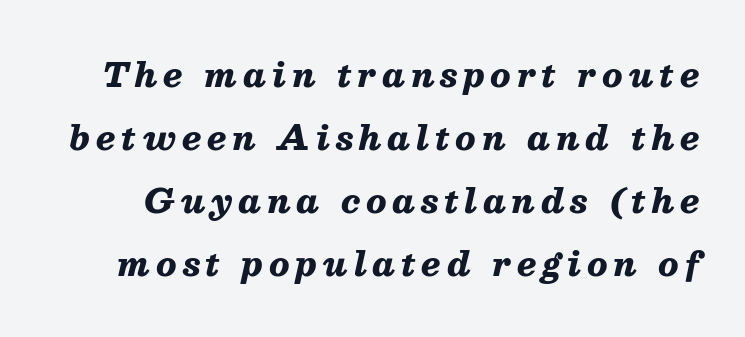
{"italic": "yes", "lean": "right", "slant_degrees": 13, "bold": "yes", "weight": "heavy", "width": "normal", "stroke_contrast": "medium", "x_height": "medium", "monospaced": "no", "underline": "no", "line_spacing": "loose", "line_spacing_ratio": 1.91, "glyph_px": 33}
